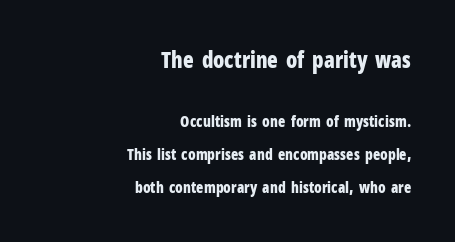
{"italic": "no", "bold": "yes", "underline": "no", "align": "right", "line_spacing": "loose", "line_spacing_ratio": 2.2, "letter_spacing": "normal", "letter_spacing_em": 0.0, "larger_block": "first", "size_ratio": 1.47, "glyph_px": 22}
